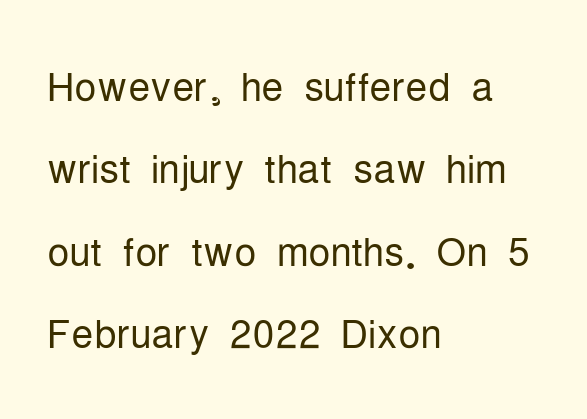
{"serif": "no", "italic": "no", "bold": "no", "weight": "light", "width": "condensed", "stroke_contrast": "low", "x_height": "medium", "monospaced": "no", "underline": "no", "align": "left", "line_spacing": "normal", "line_spacing_ratio": 1.5, "letter_spacing": "normal", "letter_spacing_em": 0.0, "glyph_px": 55}
